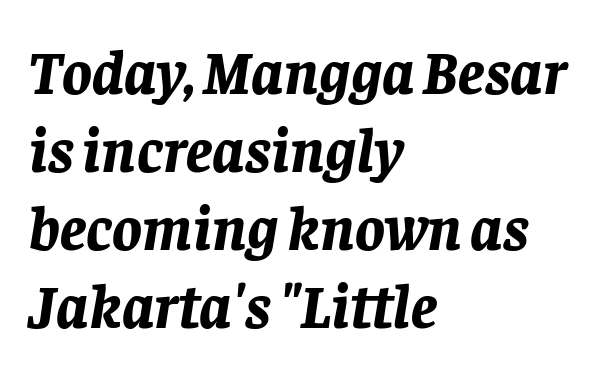
The space directly below the letters is spotless. In terms of leading, this rendering sits right in the middle. The lettering tilts uniformly, giving the passage an italic look. A full-strength bold gives these letters their thick strokes. Proportional: the letters do not fall into vertical columns.
